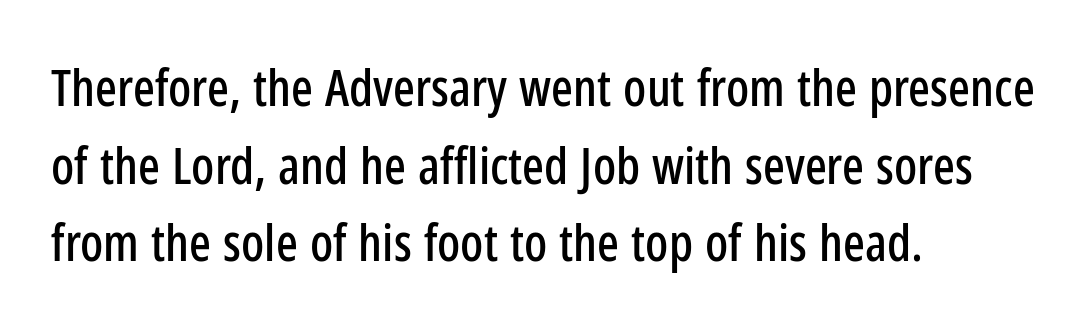
The image shows 51 px condensed sans-serif type, upright; set left-aligned, normal line spacing (1.52x), normal letter spacing, not underlined; low stroke contrast and a medium x-height.
